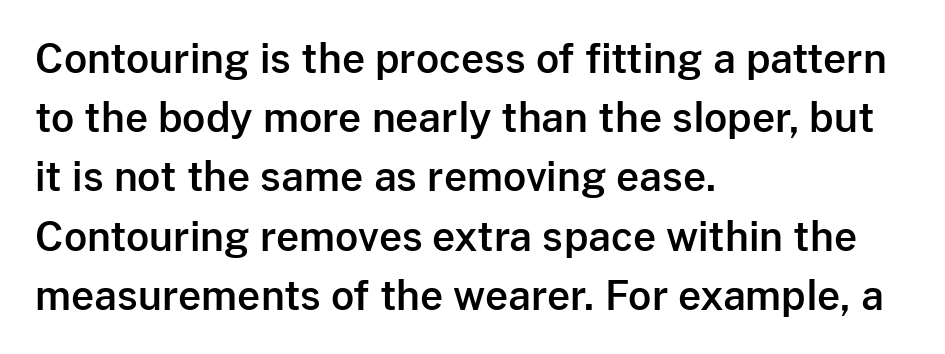
Looks like regular typesetting: each glyph gets only the width it needs. The font's upright variant was chosen for this text. In CSS terms this would be text-align: left. In terms of letterform style, serifs are entirely absent.
